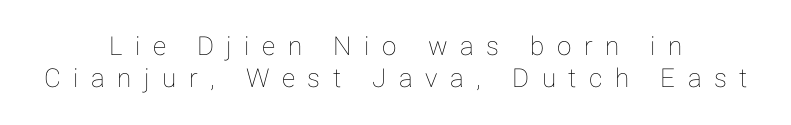
The image shows 26 px text type, upright; set centered, normal line spacing (1.25x), unusually wide letter spacing (+0.48 em), not underlined.
